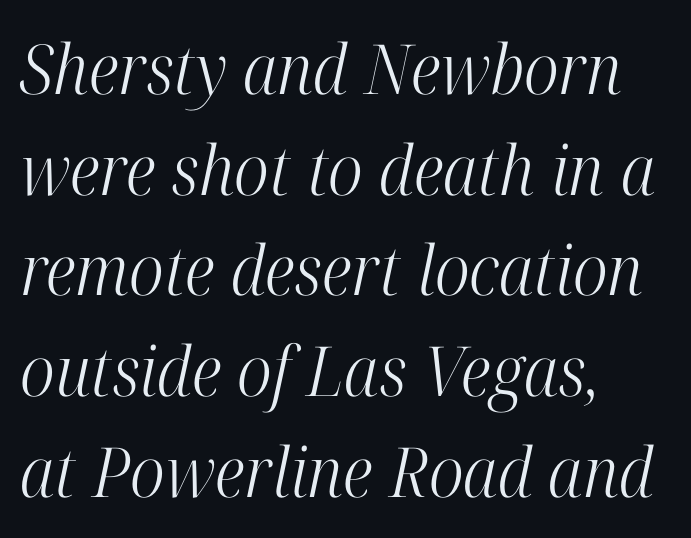
Q: Is the text bold? A: No.
Q: Is the text italic (slanted)? A: Yes, it leans right by about 12 degrees.
Q: Is the typeface a serif or a sans-serif typeface? A: Serif.
Q: Is the text underlined? A: No.
Q: How is the paragraph aligned? A: Left-aligned.
Q: Is the spacing between letters normal or unusually wide? A: Normal.
Q: Is the spacing between lines tight, normal or loose? A: Normal.
Q: Width (condensed, normal, or wide)? A: Condensed.
Q: Stroke contrast? A: High.
Q: x-height? A: Medium.
Q: Monospaced? A: No.
